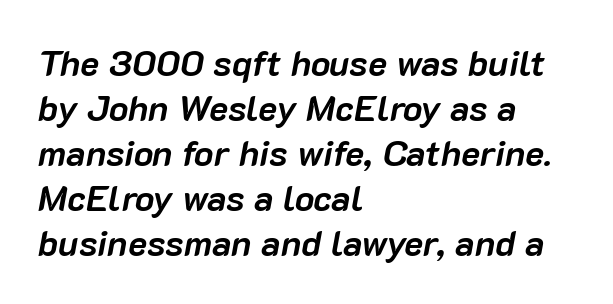
{"italic": "yes", "lean": "right", "slant_degrees": 10, "bold": "yes", "weight": "semibold", "width": "normal", "stroke_contrast": "low", "x_height": "medium", "monospaced": "no", "underline": "no", "align": "left", "line_spacing": "normal", "line_spacing_ratio": 1.25, "letter_spacing": "normal", "letter_spacing_em": 0.0, "glyph_px": 36}
